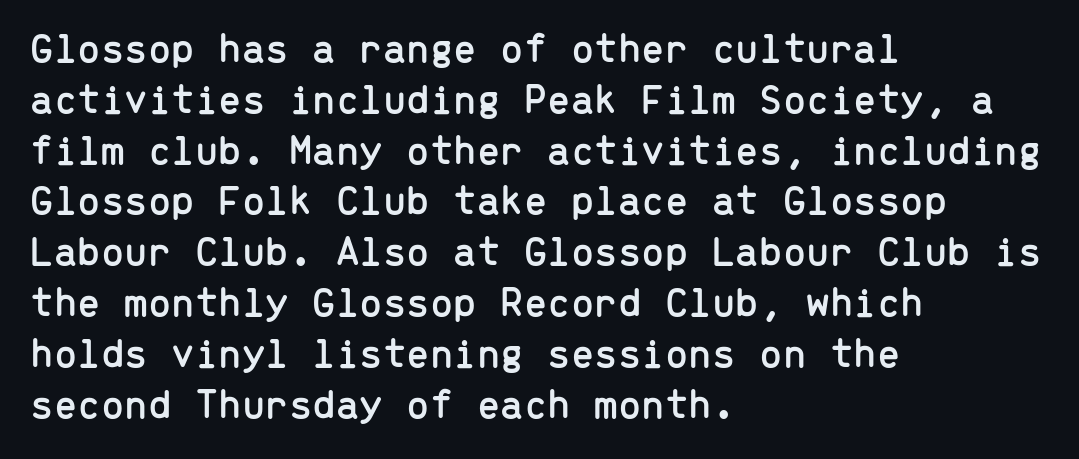
The image shows 42 px sans-serif type, upright, monospaced; set left-aligned, line spacing 1.21x, normal letter spacing, not underlined; low stroke contrast and a medium x-height.
